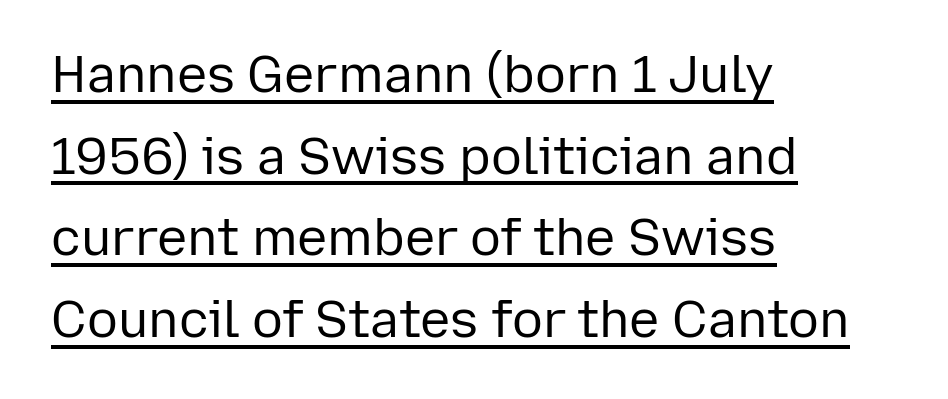
Q: Is the text bold? A: No.
Q: Is the text italic (slanted)? A: No, it is upright.
Q: Is the typeface a serif or a sans-serif typeface? A: Sans-serif.
Q: Is the text underlined? A: Yes.
Q: How is the paragraph aligned? A: Left-aligned.
Q: Is the spacing between letters normal or unusually wide? A: Normal.
Q: Is the spacing between lines tight, normal or loose? A: Normal.
Q: Width (condensed, normal, or wide)? A: Normal.
Q: Stroke contrast? A: Low.
Q: x-height? A: Medium.
Q: Monospaced? A: No.
